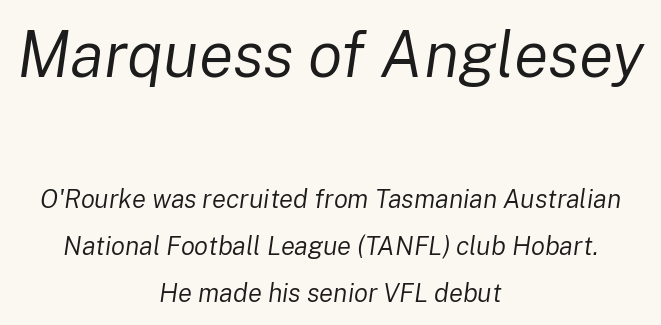
{"italic": "yes", "lean": "right", "slant_degrees": 8, "bold": "no", "weight": "regular", "width": "normal", "stroke_contrast": "low", "x_height": "medium", "monospaced": "no", "underline": "no", "align": "center", "line_spacing_ratio": 1.81, "letter_spacing": "normal", "letter_spacing_em": 0.0, "larger_block": "first", "size_ratio": 2.46, "glyph_px": 64}
